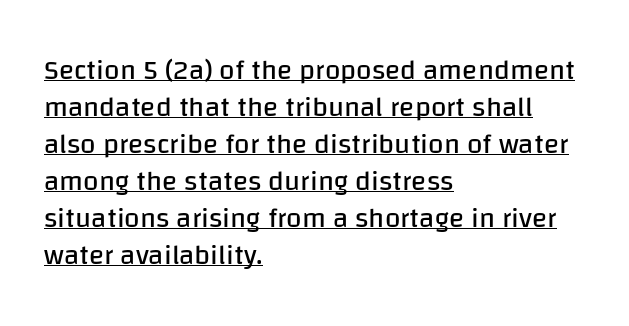
Q: Is the text bold? A: No.
Q: Is the text italic (slanted)? A: No, it is upright.
Q: Is the typeface a serif or a sans-serif typeface? A: Sans-serif.
Q: Is the text underlined? A: Yes.
Q: How is the paragraph aligned? A: Left-aligned.
Q: Is the spacing between letters normal or unusually wide? A: Normal.
Q: Is the spacing between lines tight, normal or loose? A: Normal.
Q: Width (condensed, normal, or wide)? A: Normal.
Q: Stroke contrast? A: Low.
Q: x-height? A: Large.
Q: Monospaced? A: No.
